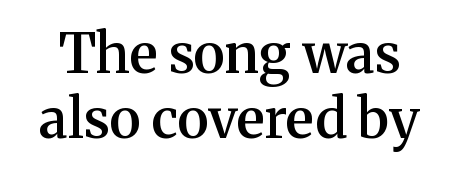
The letters advance in unequal steps, a hallmark of proportional type. The gaps between neighbouring characters are ordinary and unremarkable. The space beneath each line is pristine and unruled. Unlike italic type, these characters show no tilt at all. The letters carry serifs — small finishing strokes at the ends of their stems.
